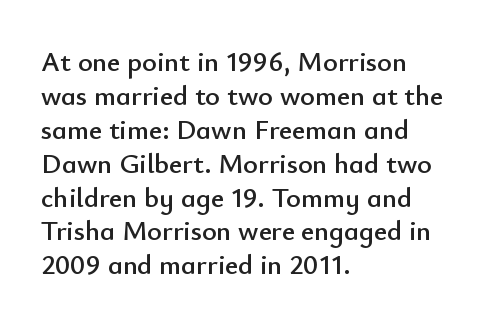
{"serif": "no", "italic": "no", "width": "normal", "stroke_contrast": "low", "x_height": "small", "monospaced": "no", "underline": "no", "align": "left", "line_spacing_ratio": 1.21, "letter_spacing": "normal", "letter_spacing_em": 0.0, "glyph_px": 28}
